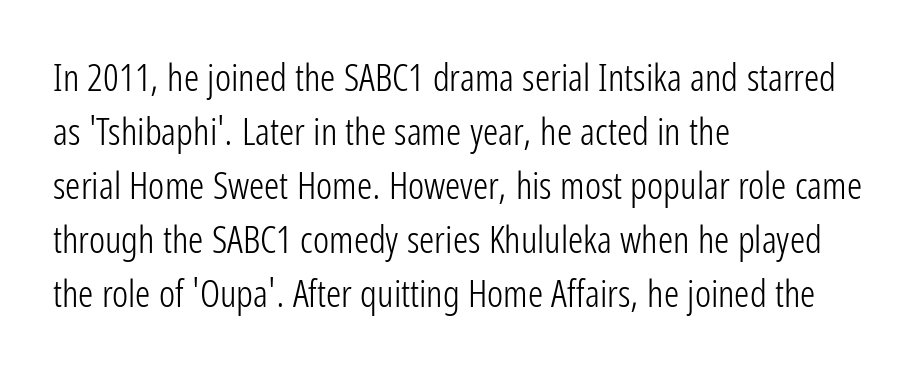
The image shows 38 px light, condensed sans-serif type, upright; set left-aligned, normal line spacing (1.42x), normal letter spacing, not underlined; low stroke contrast and a medium x-height.
